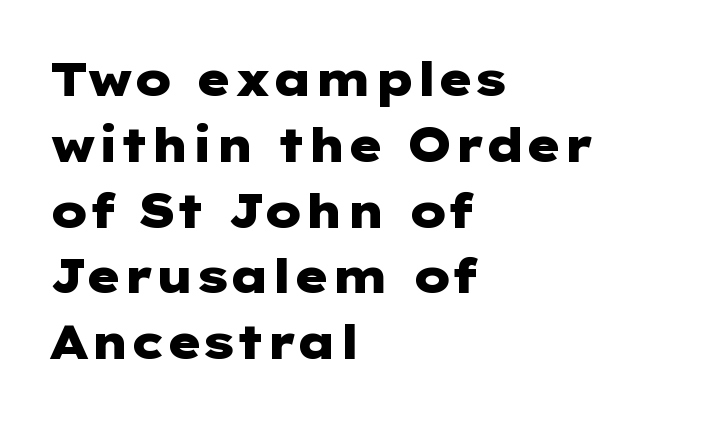
Q: Is the text bold? A: Yes.
Q: Is the text italic (slanted)? A: No, it is upright.
Q: Is the typeface a serif or a sans-serif typeface? A: Sans-serif.
Q: Is the text underlined? A: No.
Q: How is the paragraph aligned? A: Left-aligned.
Q: Is the spacing between letters normal or unusually wide? A: Normal.
Q: Is the spacing between lines tight, normal or loose? A: Normal.
Q: Width (condensed, normal, or wide)? A: Wide.
Q: Stroke contrast? A: Low.
Q: x-height? A: Medium.
